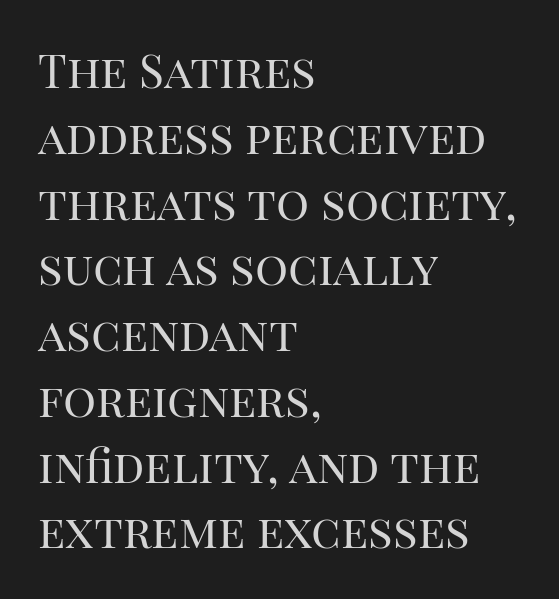
Is this a fixed-width face? No — the glyphs have proportional, varying widths. These lines are set flush left with a ragged right edge. The strip under each line holds only bare page. Is this a sans? No — the strokes have serifs. This reads as an unemphasized weight, regular at the heaviest.
